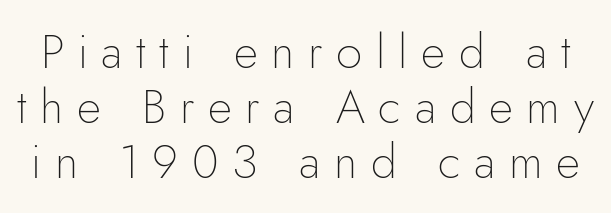
The face used here is proportionally spaced, like ordinary book or web type. A clean baseline with only descenders dipping below it. In terms of letterspacing, this is a distinctly airy, spread setting. Notice how the stems are strictly vertical — no italics here.
